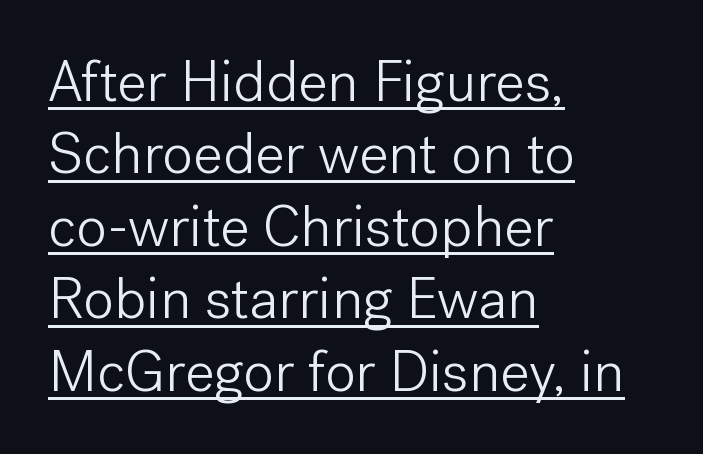
{"serif": "no", "italic": "no", "bold": "no", "weight": "light", "width": "normal", "stroke_contrast": "low", "x_height": "medium", "monospaced": "no", "underline": "yes", "align": "left", "line_spacing": "normal", "line_spacing_ratio": 1.25, "letter_spacing": "normal", "letter_spacing_em": 0.0, "glyph_px": 58}
